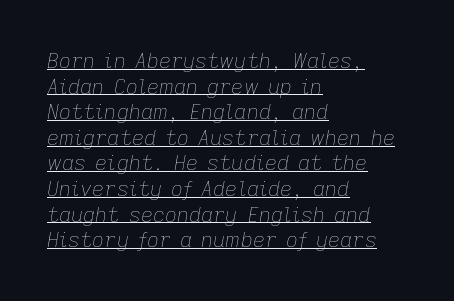
Glyph-to-glyph distance matches everyday printed text. Each line of the rendering has a horizontal stroke beneath the glyphs. The face used here has a pronounced slope to its letters. Weight: not bold — regular or lighter. Which margin do the lines hug? The left one — the right edge is uneven.
